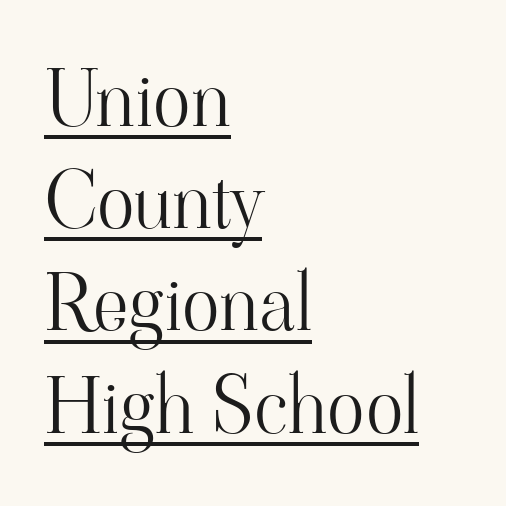
The strokes are not fattened; the text isn't bold. This rendering employs a face with finishing strokes, i.e., a serif. The string is rendered with underlining switched on. Compared with typical body copy, the letter spacing here is the same. Notice how descenders clear the ascenders below comfortably — that's standard leading.
